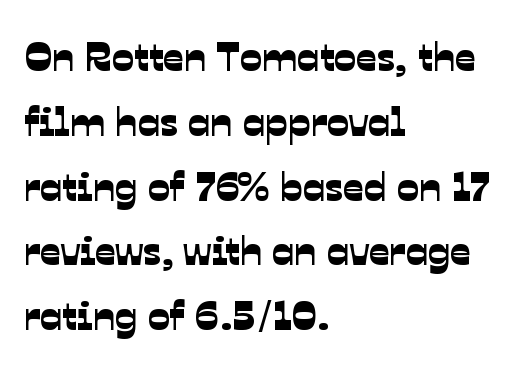
The typesetter chose a ragged-right arrangement here. Honestly, the row spacing looks completely unremarkable. Here the designer chose a conventional face with non-uniform glyph widths. The glyphs in this specimen are sans serif. Check the space under the baseline: it is left empty.
